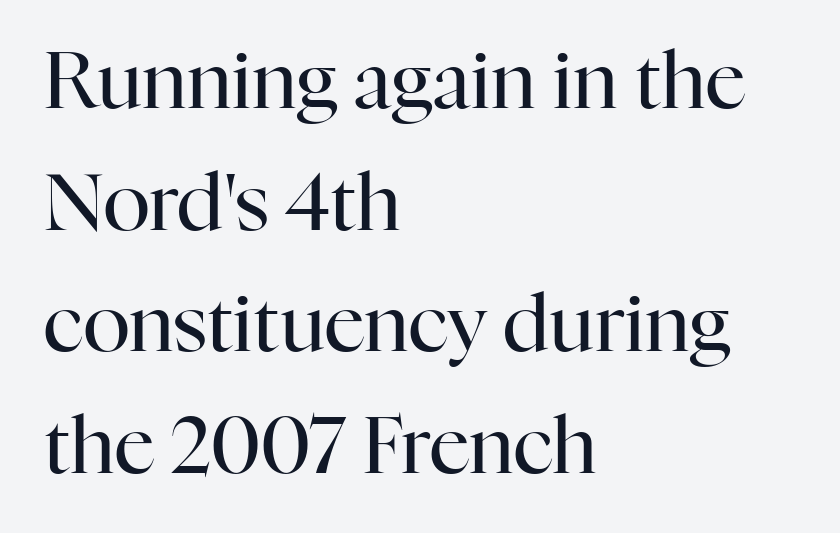
{"serif": "yes", "italic": "no", "bold": "no", "weight": "regular", "width": "normal", "stroke_contrast": "high", "x_height": "medium", "monospaced": "no", "underline": "no", "align": "left", "line_spacing": "normal", "line_spacing_ratio": 1.54, "letter_spacing": "normal", "letter_spacing_em": 0.0, "glyph_px": 79}
